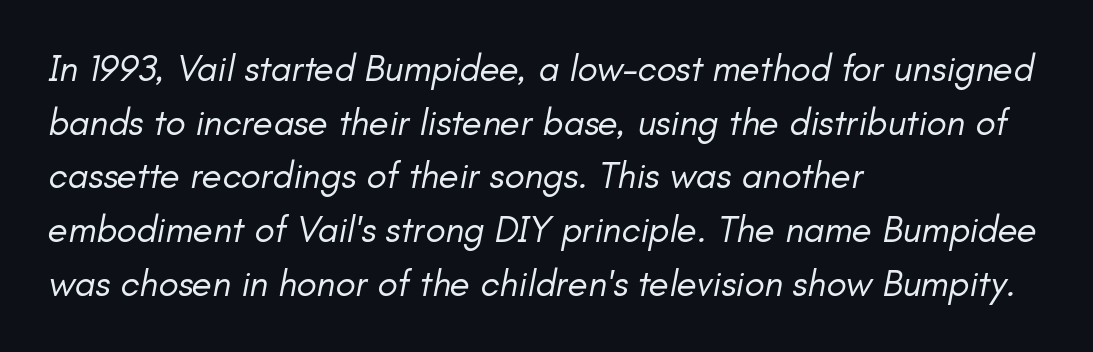
Caption: face not bold, strokes unweighted. Caption: multi-line text, flush left, ragged right. The line texture is even and compact thanks to regular tracking. This sample has the flowing, uneven cadence of proportional lettering. The passage shown is not underscored anywhere.
